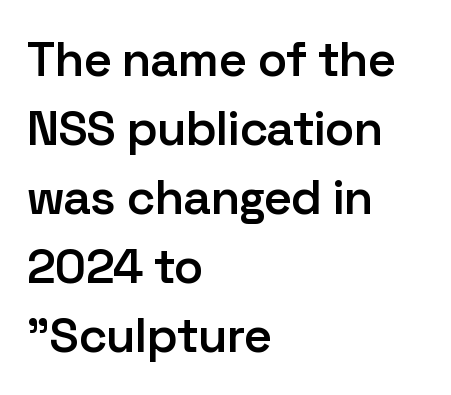
{"serif": "no", "italic": "no", "bold": "semi", "weight": "semibold", "width": "normal", "stroke_contrast": "low", "x_height": "medium", "monospaced": "no", "underline": "no", "align": "left", "line_spacing": "normal", "line_spacing_ratio": 1.41, "letter_spacing": "normal", "letter_spacing_em": 0.0, "glyph_px": 49}
